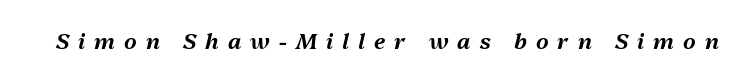
The horizontal fit of the characters is loose and conspicuously gappy. Each row of text sits above clean, open space. The lettering tilts uniformly, giving the passage an italic look.
